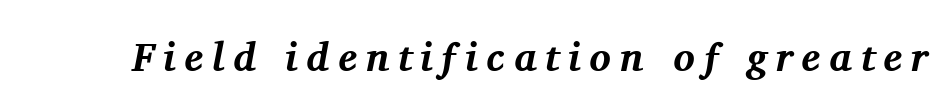
The image shows 40 px bold serif type, italic (leaning right); set unusually wide letter spacing (+0.22 em), not underlined; medium stroke contrast and a medium x-height.
